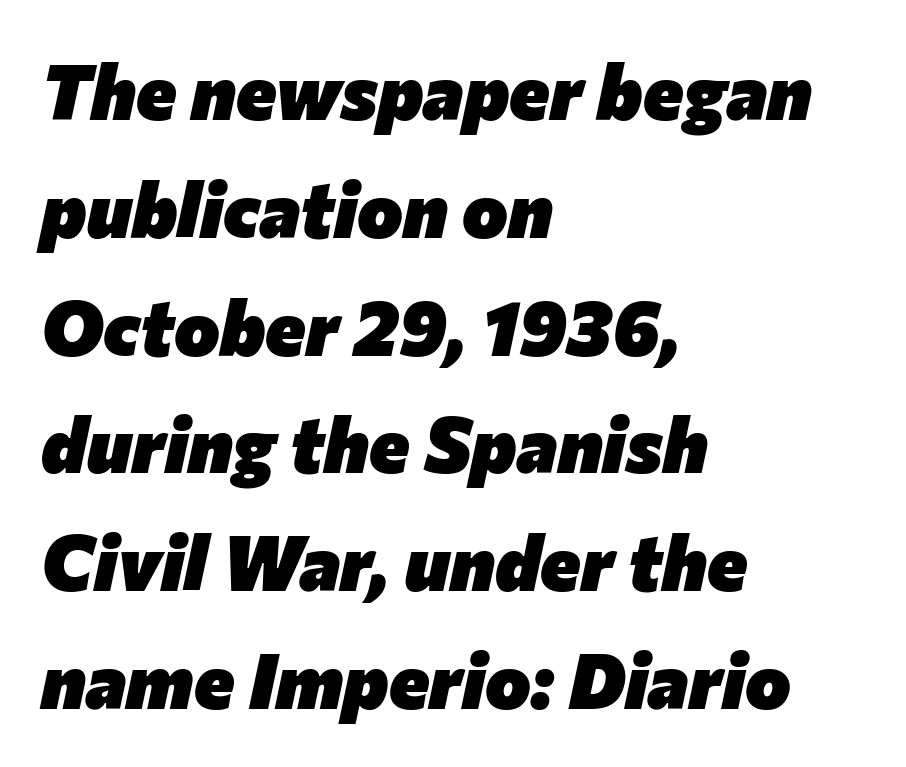
The image shows 77 px heavy type, italic (leaning right); set left-aligned, normal line spacing (1.53x), normal letter spacing, not underlined; low stroke contrast and a medium x-height.
